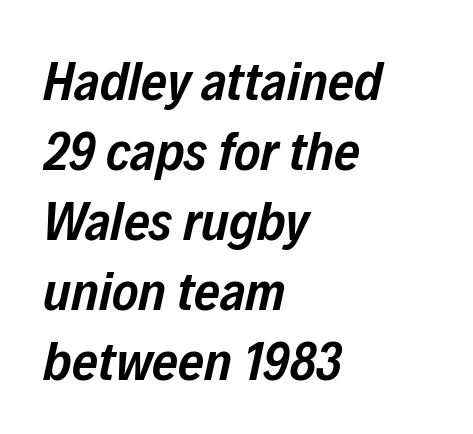
Q: Is the text bold? A: Semi-bold.
Q: Is the text italic (slanted)? A: Yes, it leans right by about 12 degrees.
Q: Is the text underlined? A: No.
Q: How is the paragraph aligned? A: Left-aligned.
Q: Is the spacing between letters normal or unusually wide? A: Normal.
Q: Is the spacing between lines tight, normal or loose? A: Normal.
Q: Width (condensed, normal, or wide)? A: Condensed.
Q: Stroke contrast? A: Low.
Q: x-height? A: Medium.
Q: Monospaced? A: No.
